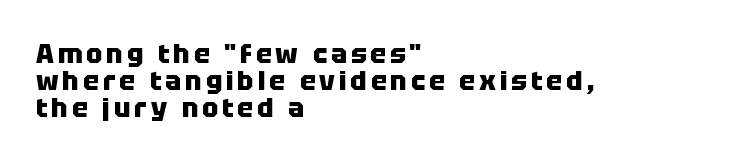
A roman cut, with each character standing at attention. The vertical gap from one line to the next is small. Lines of text with bare space underneath. Emphasis by weight is at full strength: bold.
